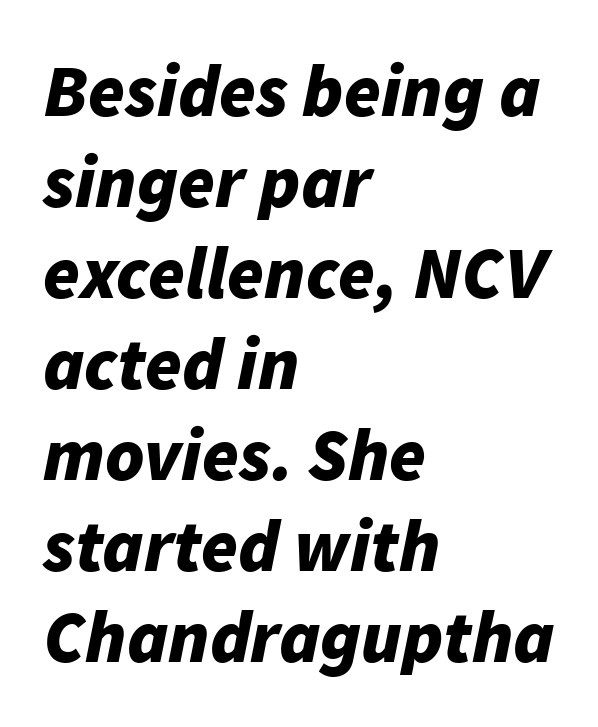
The image shows 74 px bold type, italic (leaning right); set left-aligned, line spacing 1.23x, normal letter spacing, not underlined; low stroke contrast and a medium x-height.
